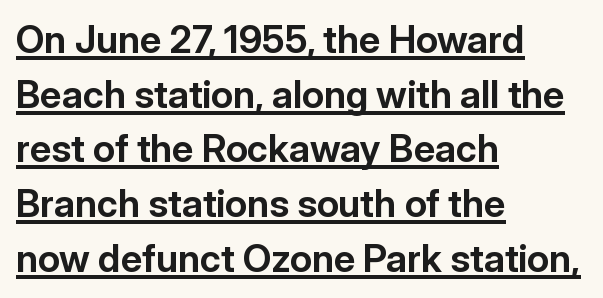
{"serif": "no", "italic": "no", "bold": "yes", "weight": "bold", "width": "normal", "stroke_contrast": "low", "x_height": "medium", "monospaced": "no", "underline": "yes", "align": "left", "line_spacing": "normal", "line_spacing_ratio": 1.44, "letter_spacing": "normal", "letter_spacing_em": 0.0, "glyph_px": 38}
